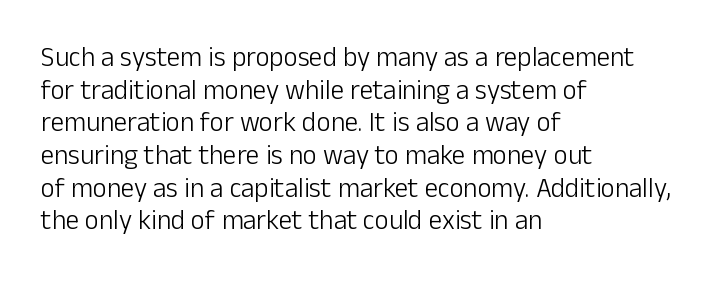
{"italic": "no", "bold": "no", "underline": "no", "align": "left", "line_spacing_ratio": 1.21, "letter_spacing": "normal", "letter_spacing_em": 0.0, "glyph_px": 27}
